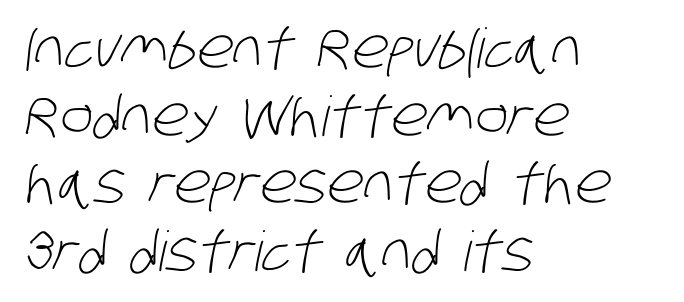
The image shows 55 px light, condensed sans-serif type; set left-aligned, line spacing 1.23x, normal letter spacing, not underlined; low stroke contrast and a large x-height.
